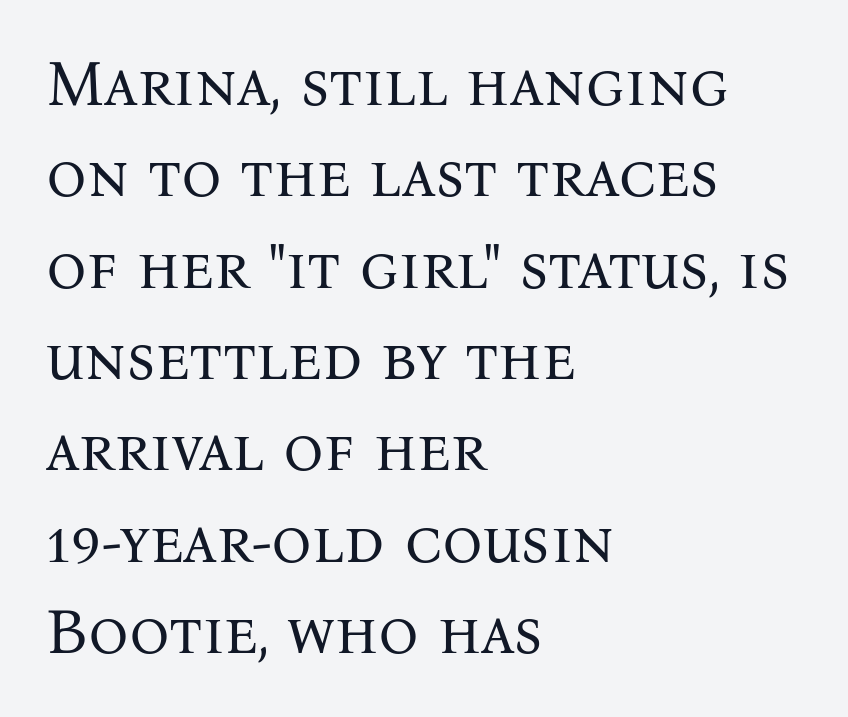
Does the copy run flush right? No — it runs flush left. The passage shown stacks its lines at a standard gap. Here the designer chose a conventional face with non-uniform glyph widths. The letters stand upright; this is a roman face. Does the type have serifs? Yes, each stem ends in a small foot.
